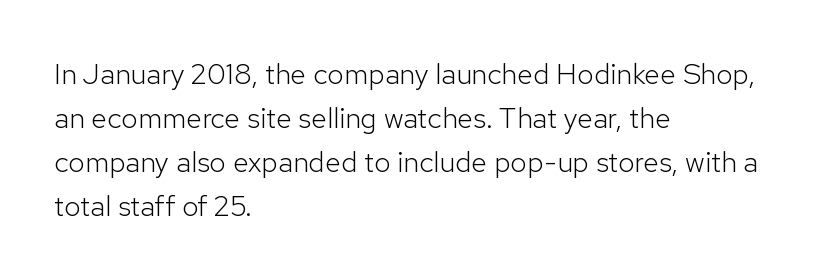
This sample has the flowing, uneven cadence of proportional lettering. Rule under the text: the space is simply empty. Unbolded letterforms with no extra heft. Whoever set this chose a conventional vertical rhythm. The rendering keeps characters at their native spacing. Do the letters lean? They stand straight.
